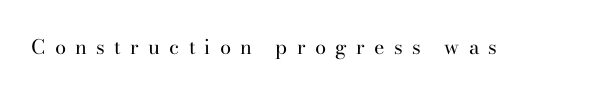
Q: Is the text bold? A: No.
Q: Is the text italic (slanted)? A: No, it is upright.
Q: Is the text underlined? A: No.
Q: Is the spacing between letters normal or unusually wide? A: Unusually wide.
